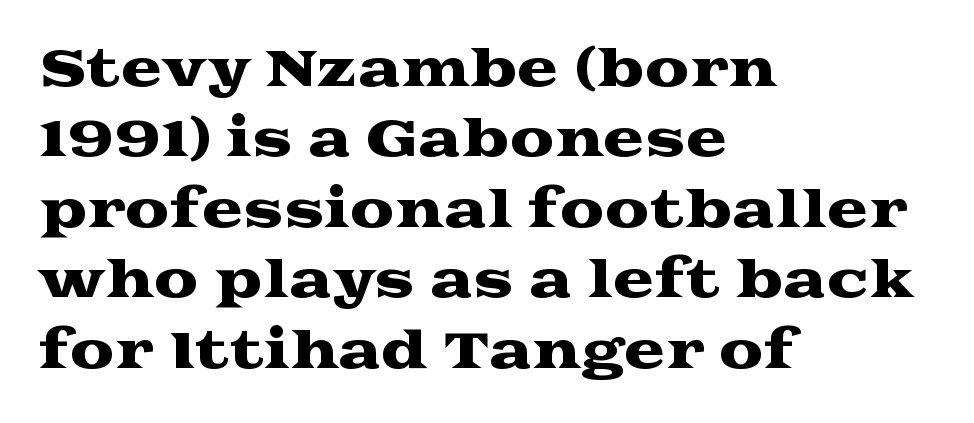
{"serif": "yes", "italic": "no", "width": "wide", "stroke_contrast": "medium", "x_height": "medium", "monospaced": "no", "underline": "no", "align": "left", "line_spacing": "normal", "line_spacing_ratio": 1.41, "letter_spacing": "normal", "letter_spacing_em": 0.0, "glyph_px": 50}
